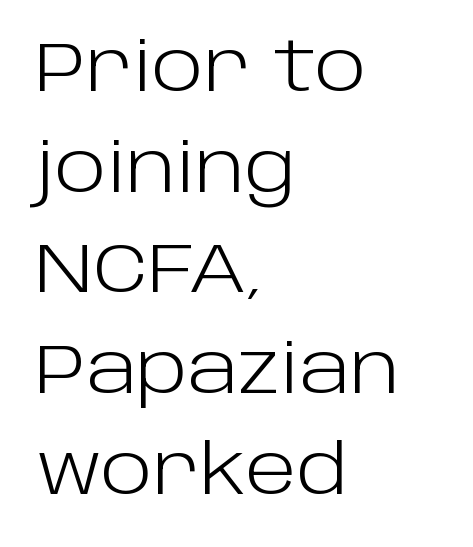
The image shows 68 px light sans-serif type, upright; set left-aligned, normal line spacing (1.48x), normal letter spacing, not underlined; low stroke contrast and a large x-height.
